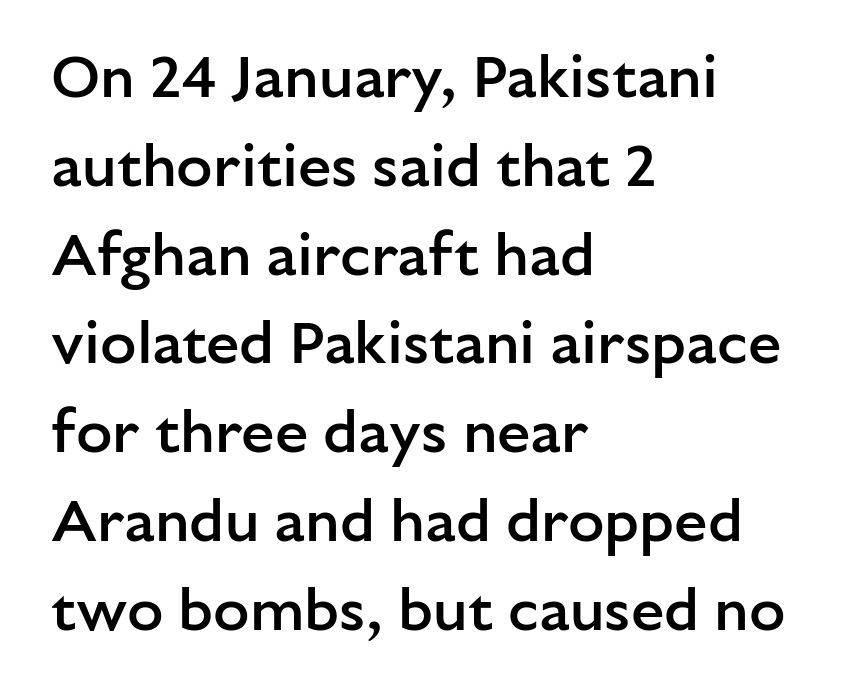
Q: Is the text bold? A: Semi-bold.
Q: Is the text italic (slanted)? A: No, it is upright.
Q: Is the typeface a serif or a sans-serif typeface? A: Sans-serif.
Q: Is the text underlined? A: No.
Q: How is the paragraph aligned? A: Left-aligned.
Q: Is the spacing between letters normal or unusually wide? A: Normal.
Q: Is the spacing between lines tight, normal or loose? A: Normal.
Q: Width (condensed, normal, or wide)? A: Normal.
Q: Stroke contrast? A: Low.
Q: x-height? A: Medium.
Q: Monospaced? A: No.
